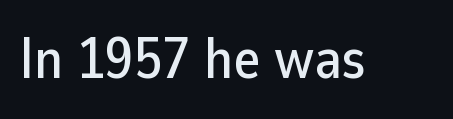
Q: Is the text italic (slanted)? A: No, it is upright.
Q: Is the typeface a serif or a sans-serif typeface? A: Sans-serif.
Q: Is the text underlined? A: No.
Q: Is the spacing between letters normal or unusually wide? A: Normal.
Q: Width (condensed, normal, or wide)? A: Normal.
Q: Stroke contrast? A: Low.
Q: x-height? A: Medium.
Q: Monospaced? A: No.
